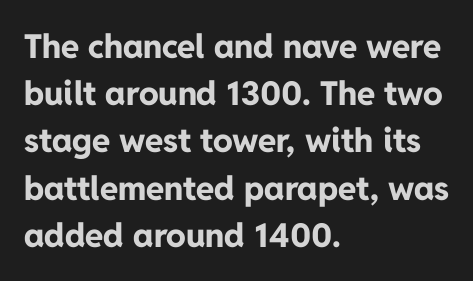
The image shows 33 px bold sans-serif type, upright; set left-aligned, normal line spacing (1.43x), normal letter spacing, not underlined; low stroke contrast and a medium x-height.
